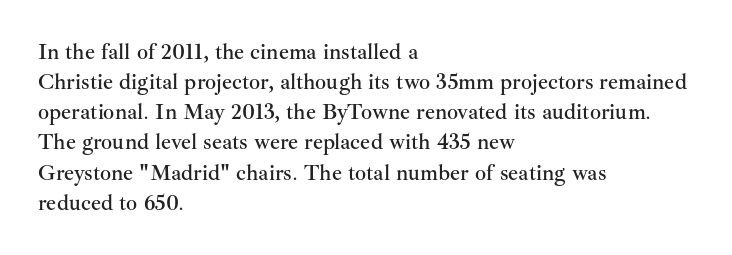
Q: Is the text italic (slanted)? A: No, it is upright.
Q: Is the text underlined? A: No.
Q: How is the paragraph aligned? A: Left-aligned.
Q: Is the spacing between letters normal or unusually wide? A: Normal.
Q: Is the spacing between lines tight, normal or loose? A: Normal.
